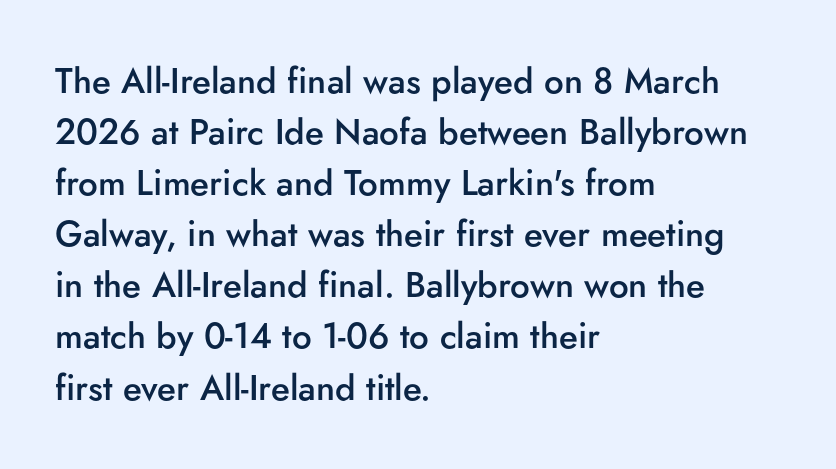
{"serif": "no", "italic": "no", "bold": "semi", "weight": "semibold", "width": "normal", "stroke_contrast": "low", "x_height": "small", "monospaced": "no", "underline": "no", "align": "left", "line_spacing": "normal", "line_spacing_ratio": 1.46, "letter_spacing": "normal", "letter_spacing_em": 0.0, "glyph_px": 35}
